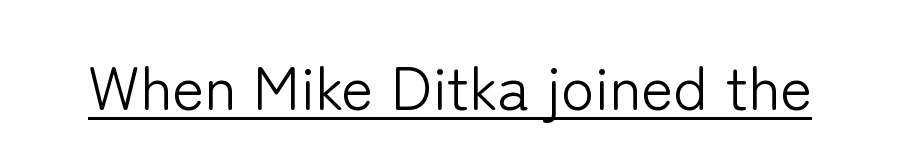
Q: Is the text bold? A: No.
Q: Is the text italic (slanted)? A: No, it is upright.
Q: Is the typeface a serif or a sans-serif typeface? A: Sans-serif.
Q: Is the text underlined? A: Yes.
Q: Is the spacing between letters normal or unusually wide? A: Normal.
Q: Width (condensed, normal, or wide)? A: Normal.
Q: Stroke contrast? A: Low.
Q: x-height? A: Medium.
Q: Monospaced? A: No.
